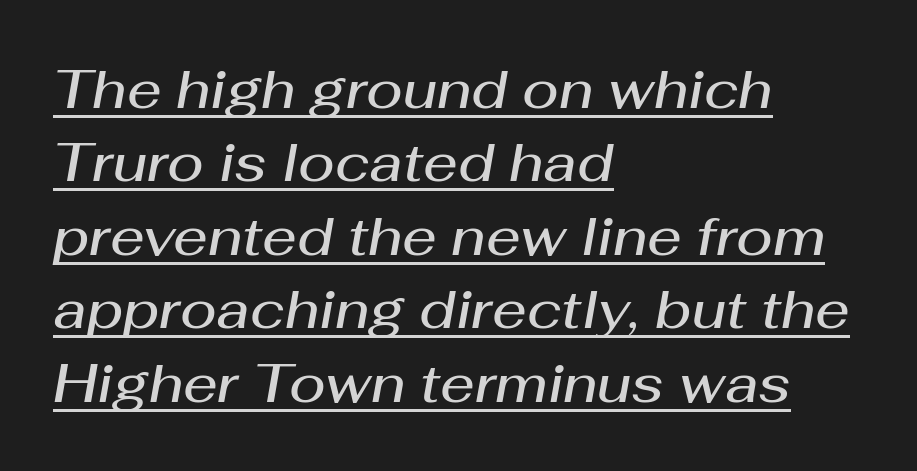
The image shows 54 px semibold type, italic (leaning right); set left-aligned, normal line spacing (1.36x), normal letter spacing, underlined; medium stroke contrast and a medium x-height.
